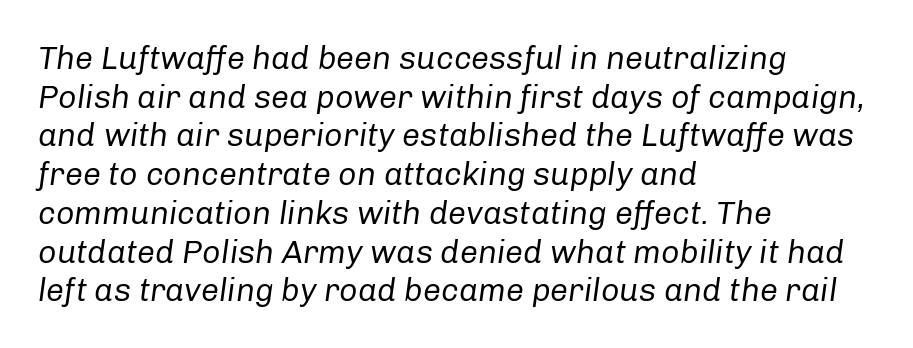
The image shows 32 px regular-weight type, italic (leaning right); set left-aligned, line spacing 1.21x, normal letter spacing, not underlined; low stroke contrast and a medium x-height.
